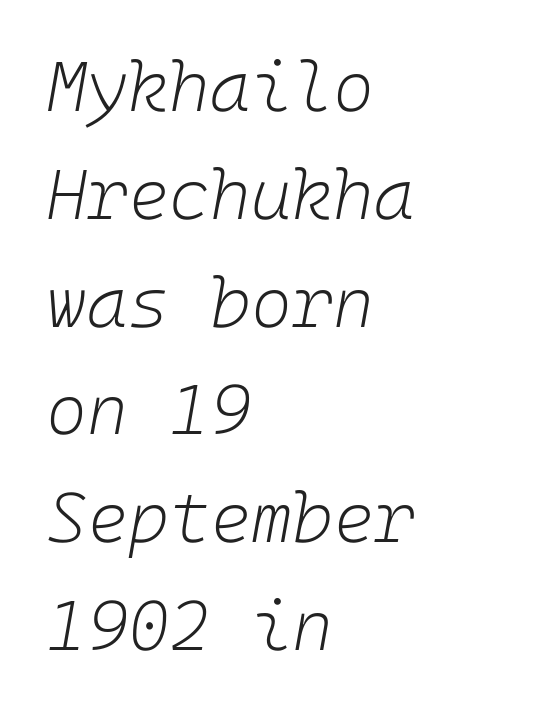
{"italic": "yes", "lean": "right", "slant_degrees": 10, "bold": "no", "weight": "light", "width": "normal", "stroke_contrast": "low", "x_height": "medium", "underline": "no", "align": "left", "line_spacing": "normal", "line_spacing_ratio": 1.54, "letter_spacing": "normal", "letter_spacing_em": 0.0, "glyph_px": 70}
